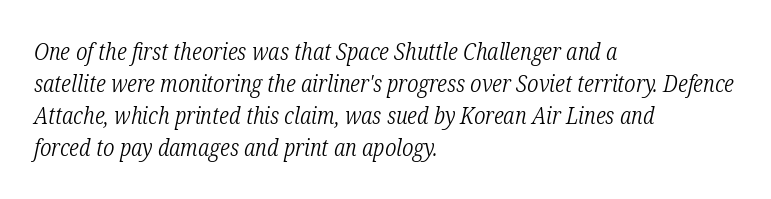
{"italic": "yes", "lean": "right", "slant_degrees": 12, "bold": "no", "underline": "no", "align": "left", "line_spacing": "normal", "line_spacing_ratio": 1.34, "letter_spacing": "normal", "letter_spacing_em": 0.0, "glyph_px": 24}
